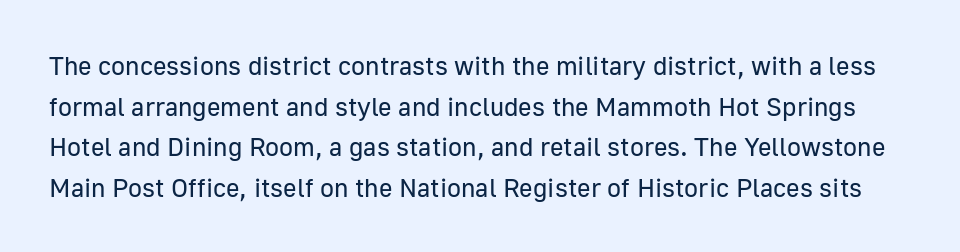
{"italic": "no", "bold": "no", "underline": "no", "line_spacing": "normal", "line_spacing_ratio": 1.56, "letter_spacing": "normal", "letter_spacing_em": 0.0, "glyph_px": 26}
